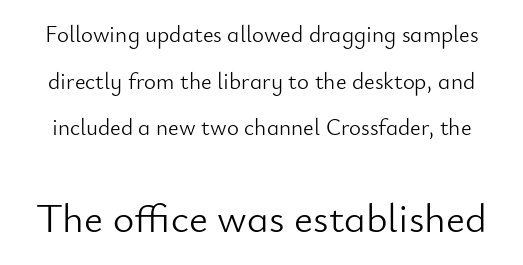
You could not count columns in this text — the font is proportionally spaced. On a weight scale, this lands at 450 or below. The line-height multiplier appears high, well above default. The specimen reads as upright at a glance.
